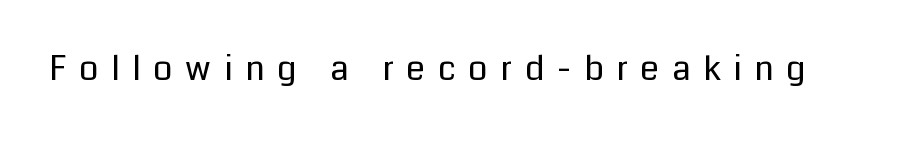
Q: Is the text bold? A: No.
Q: Is the text italic (slanted)? A: No, it is upright.
Q: Is the typeface a serif or a sans-serif typeface? A: Sans-serif.
Q: Is the text underlined? A: No.
Q: Is the spacing between letters normal or unusually wide? A: Unusually wide.
Q: Width (condensed, normal, or wide)? A: Normal.
Q: Stroke contrast? A: Low.
Q: x-height? A: Medium.
Q: Monospaced? A: No.
